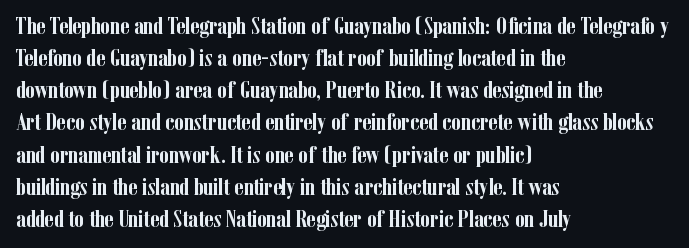
The image shows 24 px bold type, upright; set left-aligned, normal line spacing (1.34x), normal letter spacing, not underlined.
